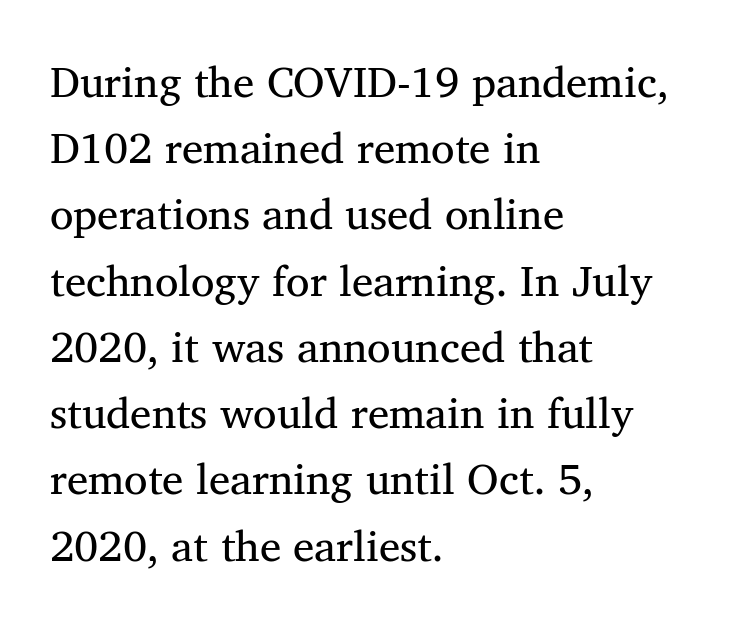
Is the type heavy? It reads as light-to-regular instead. A roman cut, with each character standing at attention. These lines stack with their left ends in a neat column. Little horizontal feet cap the strokes, marking this as serif type. Letters rest on an invisible, unmarked baseline.
